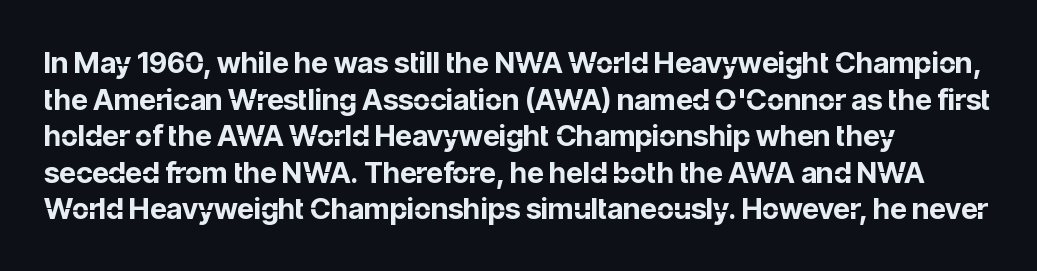
The image shows 29 px bold sans-serif type, upright; set left-aligned, normal line spacing (1.26x), normal letter spacing, not underlined; low stroke contrast and a medium x-height.
